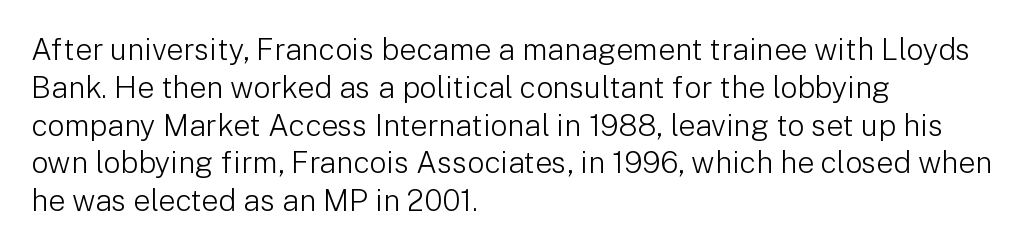
The foot of each line stays bare and open. Stroke thickness stays within the range of a standard reading face or lighter. Does the leading feel generous? No, just average. Here the designer chose a conventional face with non-uniform glyph widths.
